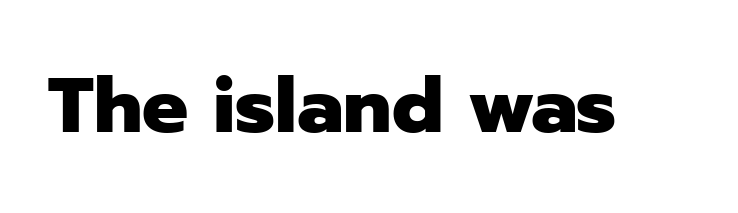
{"serif": "no", "italic": "no", "bold": "yes", "weight": "heavy", "width": "normal", "stroke_contrast": "low", "x_height": "medium", "monospaced": "no", "underline": "no", "letter_spacing": "normal", "letter_spacing_em": 0.0, "glyph_px": 77}
